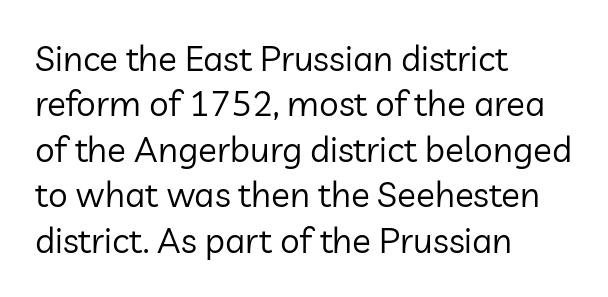
Q: Is the text bold? A: No.
Q: Is the text italic (slanted)? A: No, it is upright.
Q: Is the typeface a serif or a sans-serif typeface? A: Sans-serif.
Q: Is the text underlined? A: No.
Q: How is the paragraph aligned? A: Left-aligned.
Q: Is the spacing between letters normal or unusually wide? A: Normal.
Q: Is the spacing between lines tight, normal or loose? A: Normal.
Q: Width (condensed, normal, or wide)? A: Normal.
Q: Stroke contrast? A: Low.
Q: x-height? A: Medium.
Q: Monospaced? A: No.
